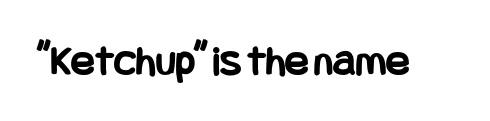
{"serif": "no", "italic": "no", "bold": "yes", "weight": "bold", "width": "condensed", "stroke_contrast": "low", "x_height": "large", "underline": "no", "letter_spacing": "normal", "letter_spacing_em": 0.0, "glyph_px": 44}
